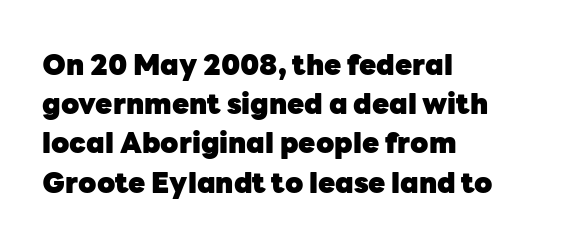
The image shows 28 px heavy sans-serif type, upright; set left-aligned, normal line spacing (1.4x), normal letter spacing, not underlined; low stroke contrast and a medium x-height.
